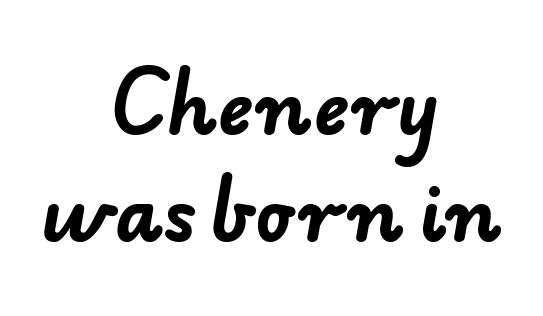
The type is set solid horizontally, with unmodified tracking. Note: no serifs on the glyphs. Bare-footed words on every line. Does the copy run flush right? No — it is centered line by line. Varying glyph widths throughout — classic text-font behaviour. A dark, heavy texture on the line: the type is bold.
